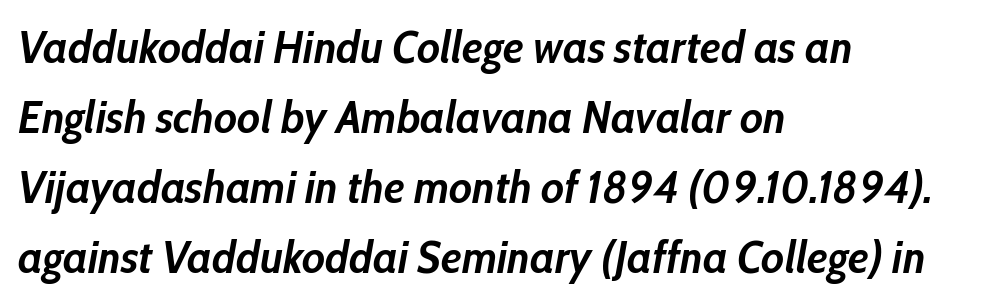
Heavy, bold letterforms. The passage shown leans; its letterforms are oblique. The space beneath each line is pristine and unruled. The rendering anchors every line to the left-hand side. Students, note that the glyphs here touch the page at normal intervals. The face used here is proportionally spaced, like ordinary book or web type.
